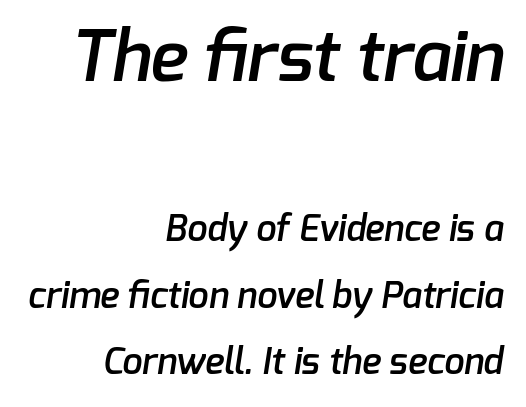
Q: Is the text bold? A: Semi-bold.
Q: Is the typeface a serif or a sans-serif typeface? A: Sans-serif.
Q: Is the text underlined? A: No.
Q: How is the paragraph aligned? A: Right-aligned.
Q: Is the spacing between letters normal or unusually wide? A: Normal.
Q: Which block of text is set in a larger size, the first (top) or the second (bottom)? A: The first (top) one.
Q: Width (condensed, normal, or wide)? A: Normal.
Q: Stroke contrast? A: Low.
Q: x-height? A: Medium.
Q: Monospaced? A: No.
